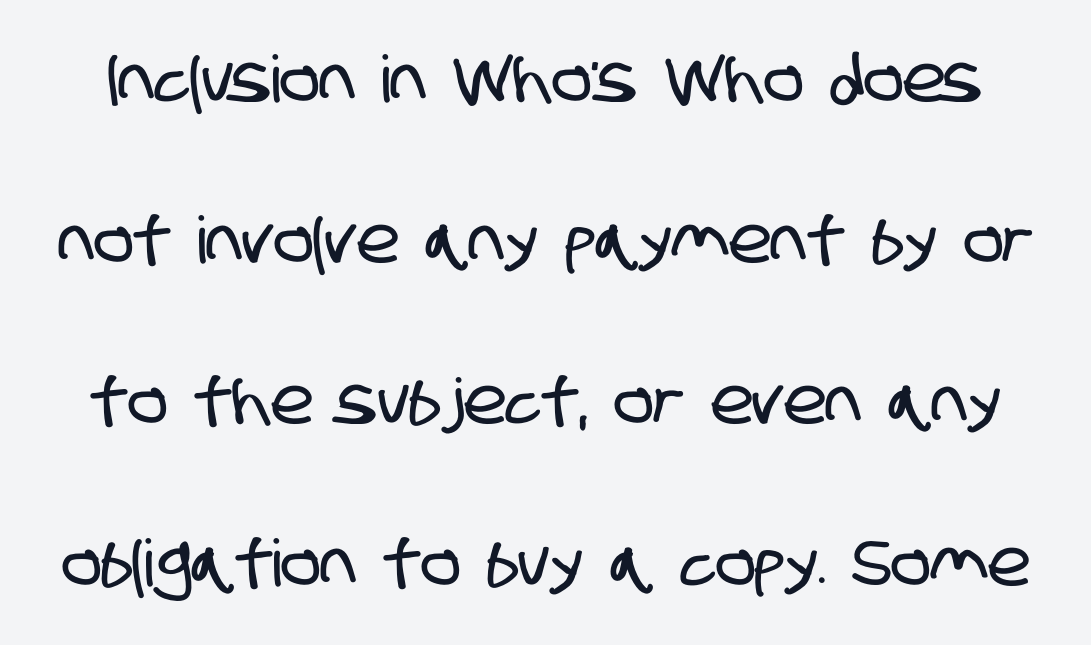
{"serif": "no", "width": "condensed", "stroke_contrast": "low", "x_height": "large", "monospaced": "no", "underline": "no", "line_spacing": "loose", "line_spacing_ratio": 2.48, "letter_spacing": "normal", "letter_spacing_em": 0.0, "glyph_px": 65}
